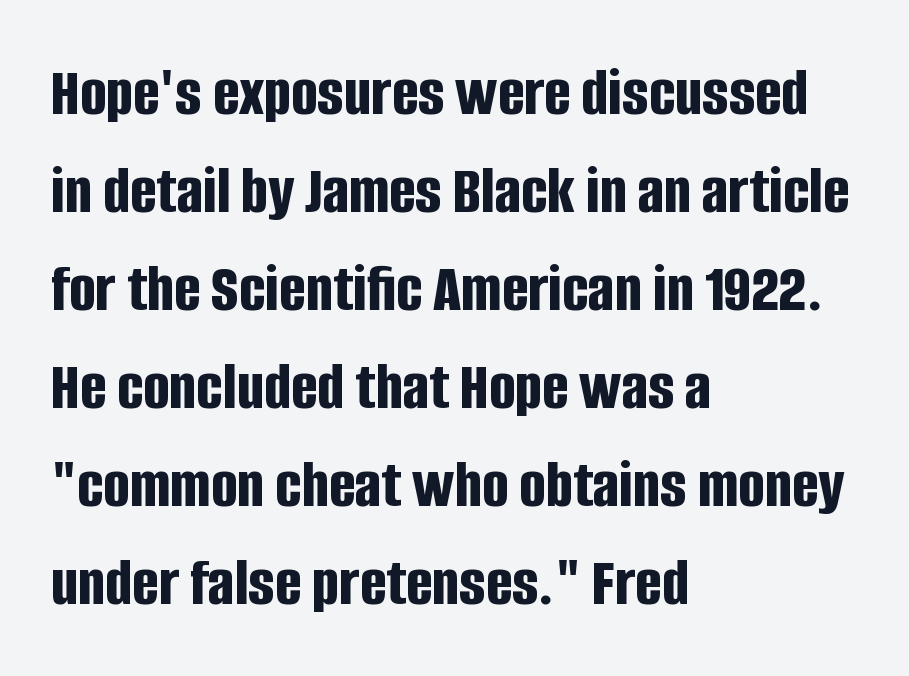
The image shows 70 px bold, condensed sans-serif type, upright; set left-aligned, normal line spacing (1.4x), normal letter spacing, not underlined; low stroke contrast and a large x-height.
